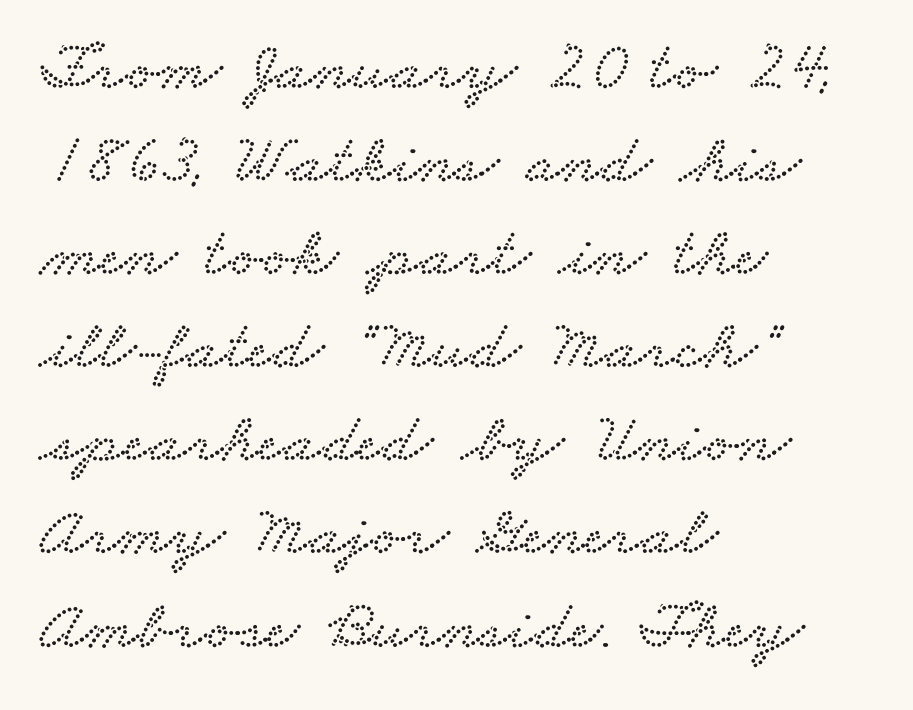
The image shows 70 px wide serif type; set left-aligned, normal line spacing (1.33x), normal letter spacing, not underlined; low stroke contrast and a small x-height.
